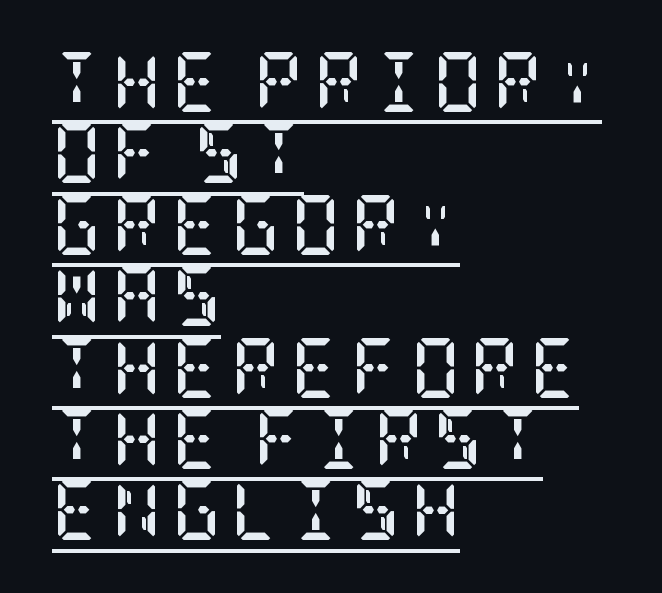
The image shows 60 px semibold, condensed serif type, upright; set left-aligned, line spacing 1.19x, underlined; low stroke contrast and a large x-height.
